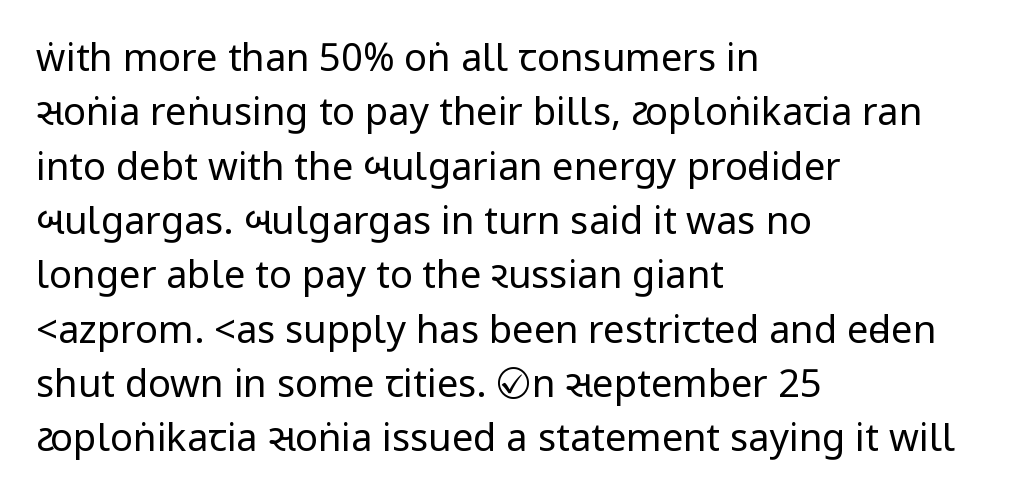
{"serif": "no", "italic": "no", "bold": "no", "weight": "regular", "width": "condensed", "stroke_contrast": "low", "underline": "no", "align": "left", "line_spacing": "normal", "line_spacing_ratio": 1.43, "letter_spacing": "normal", "letter_spacing_em": 0.0, "glyph_px": 38}
